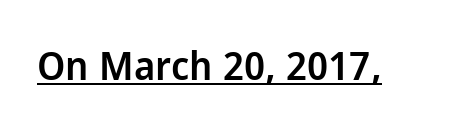
Q: Is the text bold? A: Semi-bold.
Q: Is the text italic (slanted)? A: No, it is upright.
Q: Is the typeface a serif or a sans-serif typeface? A: Sans-serif.
Q: Is the text underlined? A: Yes.
Q: Is the spacing between letters normal or unusually wide? A: Normal.
Q: Width (condensed, normal, or wide)? A: Normal.
Q: Stroke contrast? A: Low.
Q: x-height? A: Medium.
Q: Monospaced? A: No.
